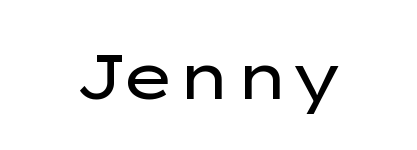
Q: Is the text bold? A: No.
Q: Is the text italic (slanted)? A: No, it is upright.
Q: Is the typeface a serif or a sans-serif typeface? A: Sans-serif.
Q: Is the text underlined? A: No.
Q: Is the spacing between letters normal or unusually wide? A: Normal.
Q: Width (condensed, normal, or wide)? A: Wide.
Q: Stroke contrast? A: Low.
Q: x-height? A: Medium.
Q: Monospaced? A: No.
